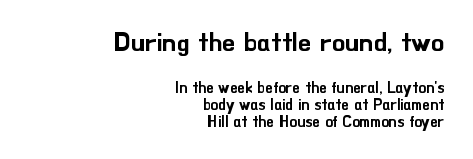
Q: Is the text italic (slanted)? A: No, it is upright.
Q: Is the text underlined? A: No.
Q: How is the paragraph aligned? A: Right-aligned.
Q: Is the spacing between letters normal or unusually wide? A: Normal.
Q: Is the spacing between lines tight, normal or loose? A: Tight.
Q: Which block of text is set in a larger size, the first (top) or the second (bottom)? A: The first (top) one.
